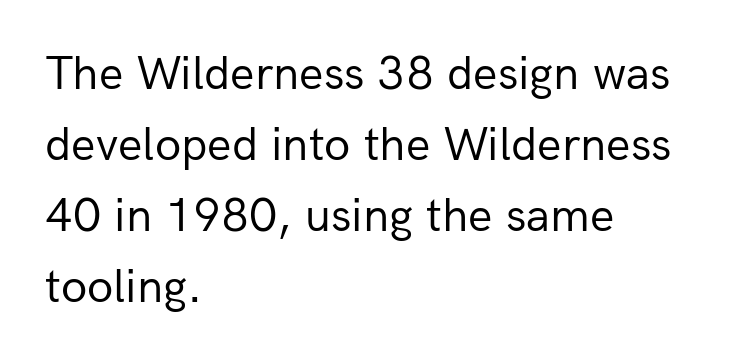
Q: Is the text bold? A: No.
Q: Is the text italic (slanted)? A: No, it is upright.
Q: Is the typeface a serif or a sans-serif typeface? A: Sans-serif.
Q: Is the text underlined? A: No.
Q: How is the paragraph aligned? A: Left-aligned.
Q: Is the spacing between letters normal or unusually wide? A: Normal.
Q: Is the spacing between lines tight, normal or loose? A: Normal.
Q: Width (condensed, normal, or wide)? A: Normal.
Q: Stroke contrast? A: Low.
Q: x-height? A: Medium.
Q: Monospaced? A: No.
